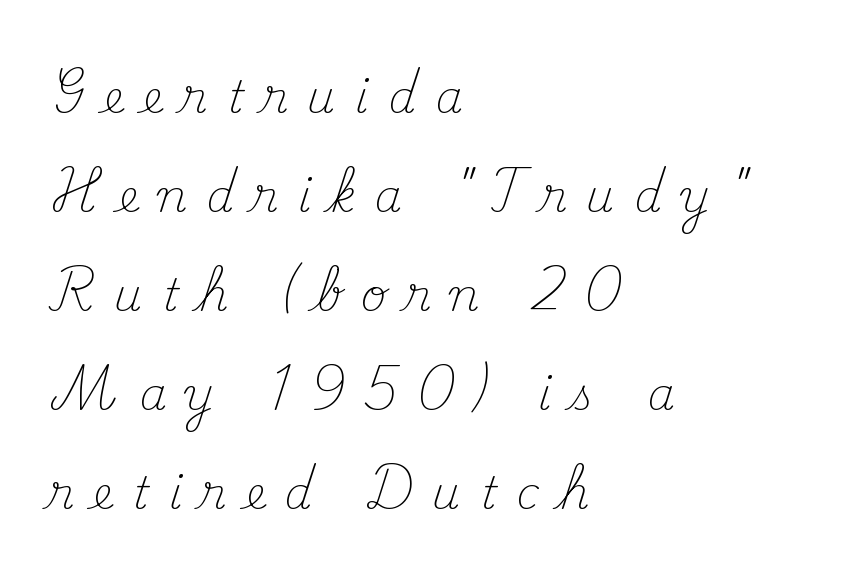
{"serif": "yes", "bold": "no", "weight": "light", "width": "normal", "stroke_contrast": "medium", "x_height": "small", "monospaced": "no", "underline": "no", "align": "left", "line_spacing": "loose", "line_spacing_ratio": 2.25, "letter_spacing": "wide", "letter_spacing_em": 0.44, "glyph_px": 44}
